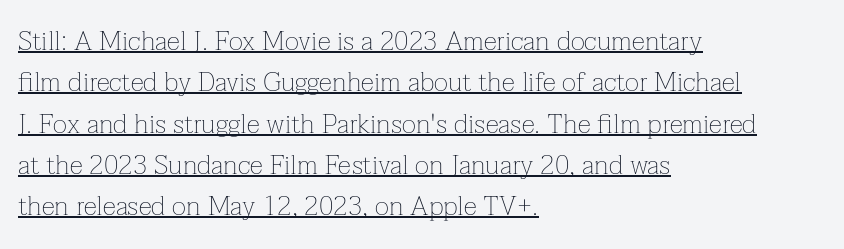
The image shows 27 px text type, upright; set left-aligned, normal line spacing (1.53x), normal letter spacing, underlined.
